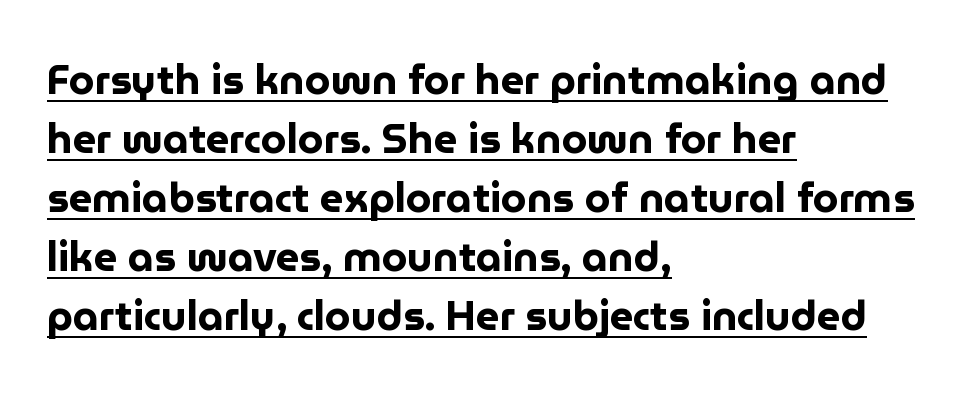
Q: Is the text bold? A: Yes.
Q: Is the text italic (slanted)? A: No, it is upright.
Q: Is the typeface a serif or a sans-serif typeface? A: Sans-serif.
Q: Is the text underlined? A: Yes.
Q: How is the paragraph aligned? A: Left-aligned.
Q: Is the spacing between letters normal or unusually wide? A: Normal.
Q: Is the spacing between lines tight, normal or loose? A: Normal.
Q: Width (condensed, normal, or wide)? A: Normal.
Q: Stroke contrast? A: Low.
Q: x-height? A: Medium.
Q: Monospaced? A: No.
